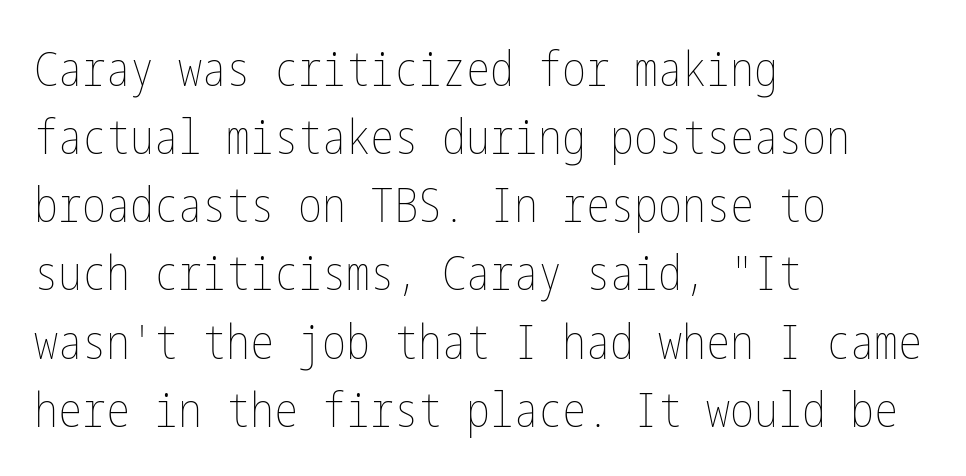
Q: Is the text bold? A: No.
Q: Is the text italic (slanted)? A: No, it is upright.
Q: Is the text underlined? A: No.
Q: How is the paragraph aligned? A: Left-aligned.
Q: Is the spacing between letters normal or unusually wide? A: Normal.
Q: Is the spacing between lines tight, normal or loose? A: Normal.
Q: Width (condensed, normal, or wide)? A: Condensed.
Q: Stroke contrast? A: Low.
Q: x-height? A: Medium.
